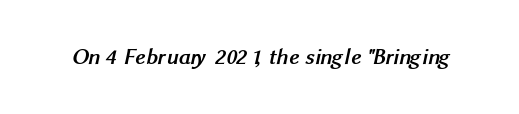
The image shows 23 px bold type; set normal letter spacing, not underlined.
